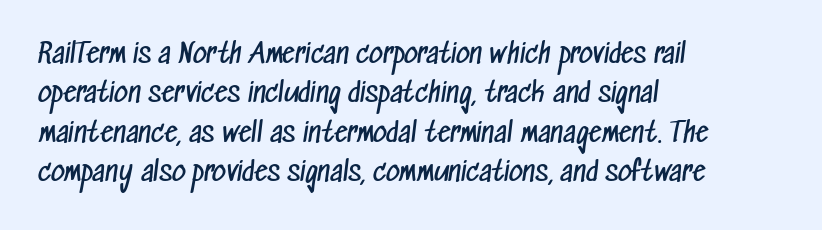
The image shows 27 px text type; set left-aligned, normal line spacing (1.46x), normal letter spacing, not underlined.
